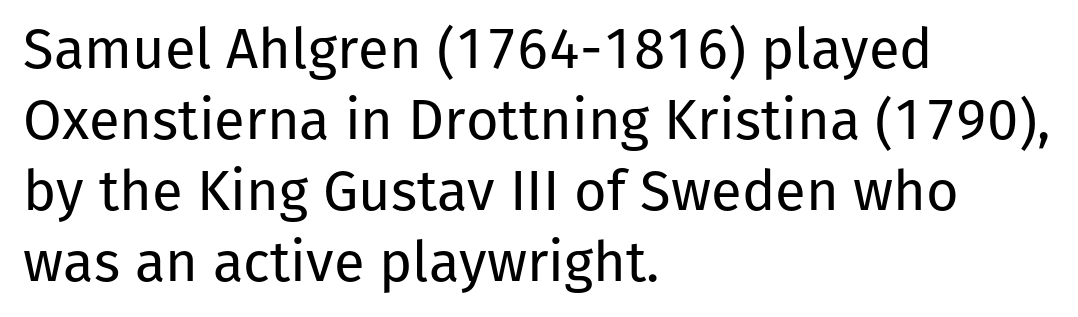
Q: Is the text bold? A: No.
Q: Is the text italic (slanted)? A: No, it is upright.
Q: Is the typeface a serif or a sans-serif typeface? A: Sans-serif.
Q: Is the text underlined? A: No.
Q: How is the paragraph aligned? A: Left-aligned.
Q: Is the spacing between letters normal or unusually wide? A: Normal.
Q: Is the spacing between lines tight, normal or loose? A: Normal.
Q: Width (condensed, normal, or wide)? A: Normal.
Q: Stroke contrast? A: Low.
Q: x-height? A: Medium.
Q: Monospaced? A: No.
